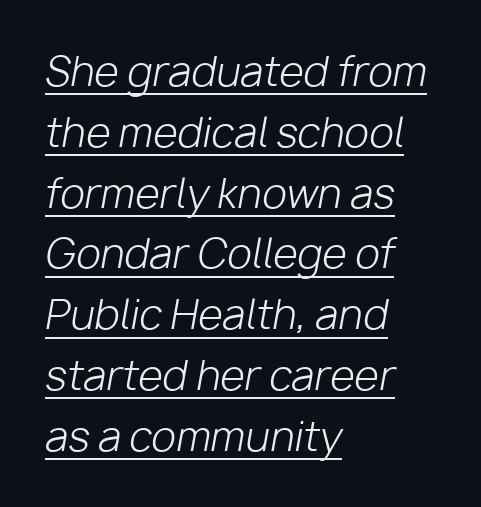
Q: Is the text bold? A: No.
Q: Is the text italic (slanted)? A: Yes, it leans right by about 10 degrees.
Q: Is the text underlined? A: Yes.
Q: How is the paragraph aligned? A: Left-aligned.
Q: Is the spacing between letters normal or unusually wide? A: Normal.
Q: Is the spacing between lines tight, normal or loose? A: Normal.
Q: Width (condensed, normal, or wide)? A: Normal.
Q: Stroke contrast? A: Low.
Q: x-height? A: Medium.
Q: Monospaced? A: No.
